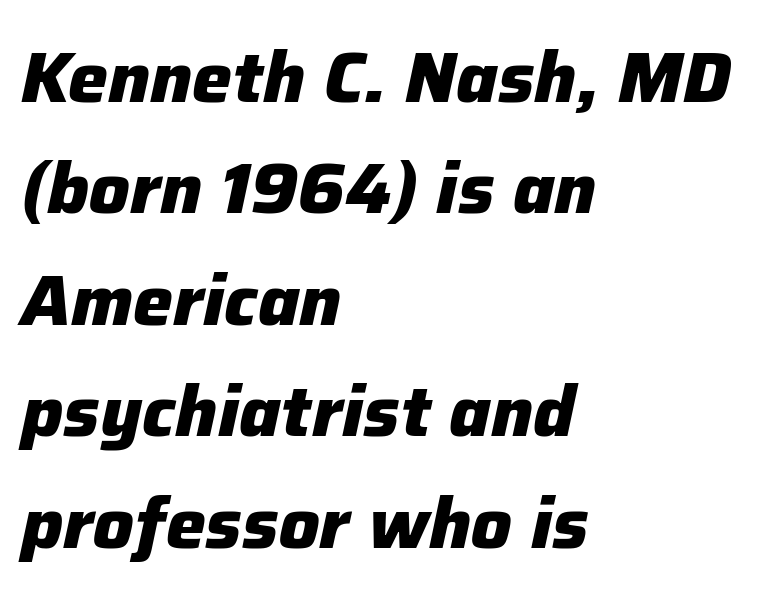
Lines of text with bare space underneath. What stands out about the letter spacing? Nothing — it is the standard amount. Emphasis-style slanted type is in use. If you drew a ruler down the left edge, every line would touch it. The designer left line spacing at the default.
